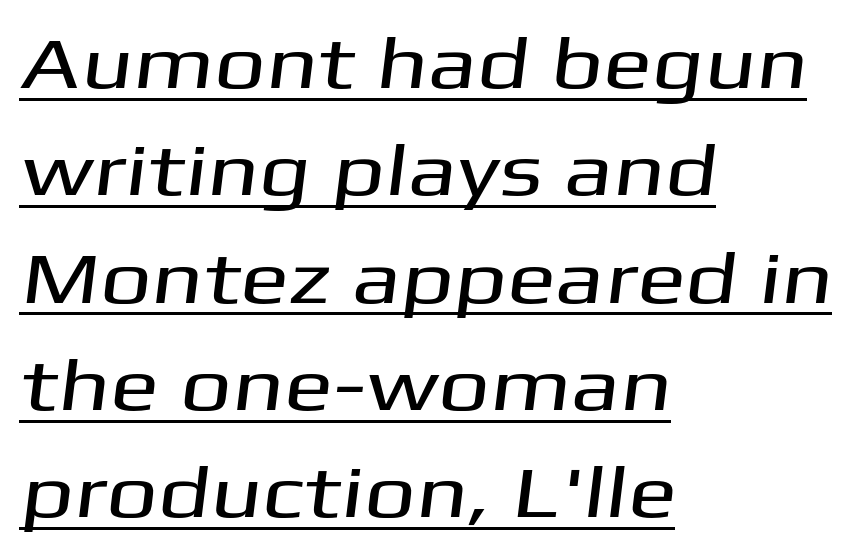
{"serif": "no", "width": "wide", "stroke_contrast": "medium", "x_height": "medium", "monospaced": "no", "underline": "yes", "align": "left", "line_spacing": "normal", "line_spacing_ratio": 1.47, "letter_spacing": "normal", "letter_spacing_em": 0.0, "glyph_px": 73}
